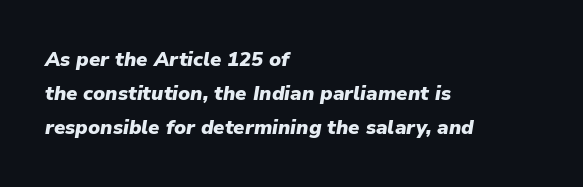
Q: Is the text bold? A: Yes.
Q: Is the text italic (slanted)? A: Yes, it leans right by about 9 degrees.
Q: Is the text underlined? A: No.
Q: How is the paragraph aligned? A: Left-aligned.
Q: Is the spacing between letters normal or unusually wide? A: Normal.
Q: Is the spacing between lines tight, normal or loose? A: Normal.
